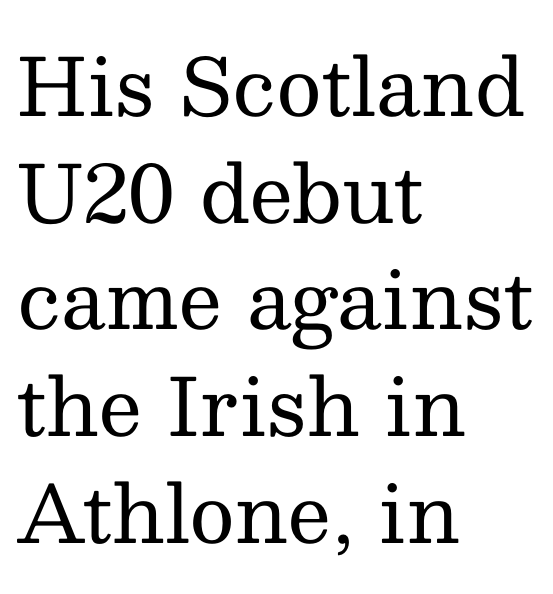
Q: Is the text bold? A: No.
Q: Is the text italic (slanted)? A: No, it is upright.
Q: Is the typeface a serif or a sans-serif typeface? A: Serif.
Q: Is the text underlined? A: No.
Q: How is the paragraph aligned? A: Left-aligned.
Q: Is the spacing between letters normal or unusually wide? A: Normal.
Q: Is the spacing between lines tight, normal or loose? A: Normal.
Q: Width (condensed, normal, or wide)? A: Normal.
Q: Stroke contrast? A: Medium.
Q: x-height? A: Medium.
Q: Monospaced? A: No.
